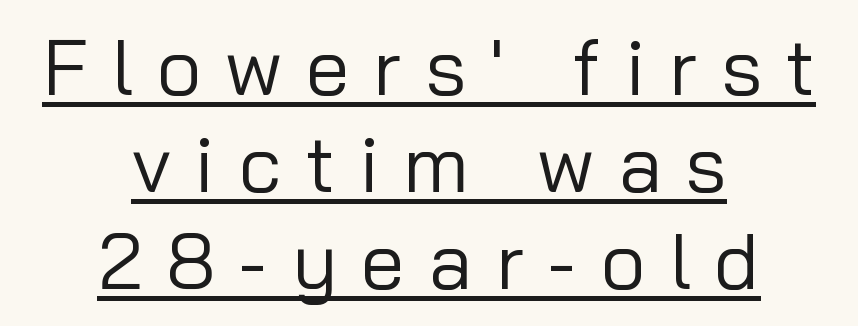
{"serif": "no", "italic": "no", "bold": "no", "weight": "regular", "width": "normal", "stroke_contrast": "low", "x_height": "medium", "monospaced": "no", "underline": "yes", "align": "center", "line_spacing_ratio": 1.23, "letter_spacing": "wide", "letter_spacing_em": 0.3, "glyph_px": 79}
